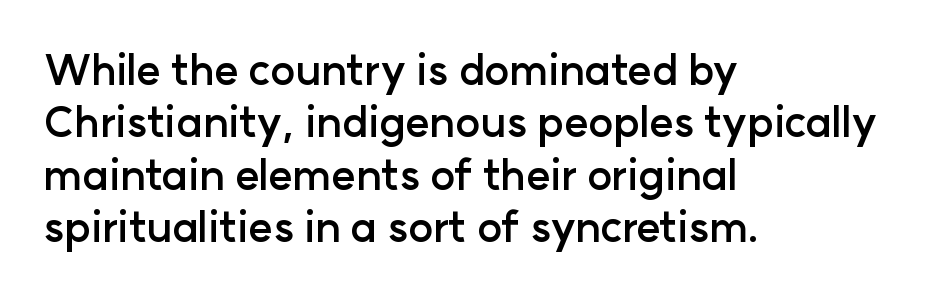
{"serif": "no", "italic": "no", "bold": "yes", "weight": "semibold", "width": "normal", "stroke_contrast": "low", "x_height": "medium", "monospaced": "no", "underline": "no", "align": "left", "line_spacing": "normal", "line_spacing_ratio": 1.25, "letter_spacing": "normal", "letter_spacing_em": 0.0, "glyph_px": 42}
